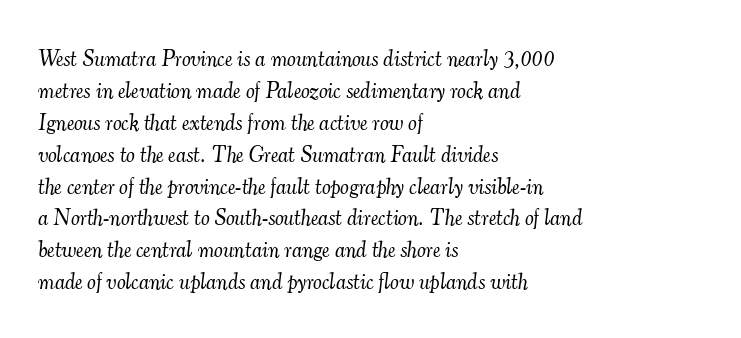
{"italic": "yes", "lean": "right", "slant_degrees": 7, "bold": "no", "underline": "no", "align": "left", "line_spacing": "normal", "line_spacing_ratio": 1.45, "letter_spacing": "normal", "letter_spacing_em": 0.0, "glyph_px": 22}
